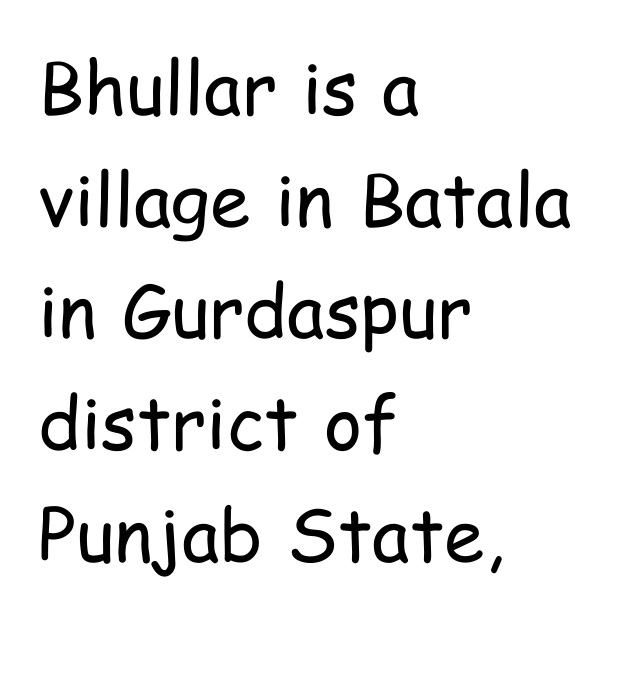
{"serif": "no", "italic": "no", "bold": "no", "weight": "regular", "width": "condensed", "stroke_contrast": "low", "x_height": "medium", "monospaced": "no", "underline": "no", "align": "left", "line_spacing": "normal", "line_spacing_ratio": 1.53, "letter_spacing": "normal", "letter_spacing_em": 0.0, "glyph_px": 73}
